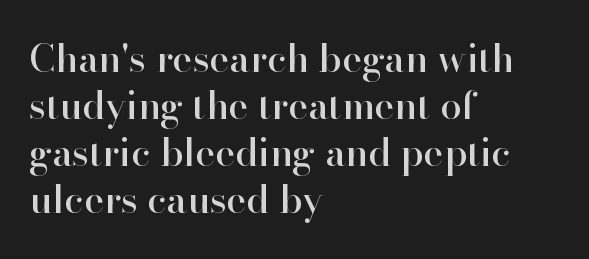
The specimen reads as upright at a glance. Layout note: lines flush left. The face used here is seriffed, in the tradition of book romans. Lines of text with bare space underneath. These lines are rendered in a variable-pitch font. You could call the tracking neutral — neither tight nor loose.
